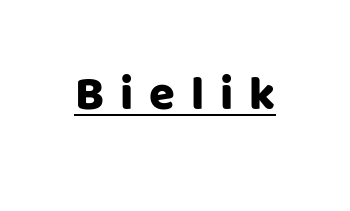
Q: Is the text italic (slanted)? A: No, it is upright.
Q: Is the typeface a serif or a sans-serif typeface? A: Sans-serif.
Q: Is the text underlined? A: Yes.
Q: Is the spacing between letters normal or unusually wide? A: Unusually wide.
Q: Width (condensed, normal, or wide)? A: Normal.
Q: Stroke contrast? A: Low.
Q: x-height? A: Large.
Q: Monospaced? A: No.
